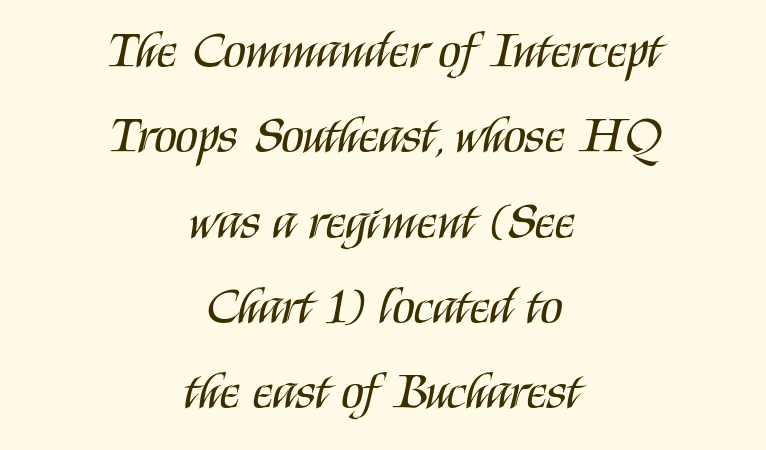
The setting favours the middle, as headings and verse often do. The passage shown is not underscored anywhere. Is the stroke heavy? The answer is a plain regular-or-lighter. Between one letter and the next there's only the usual sliver of space.
